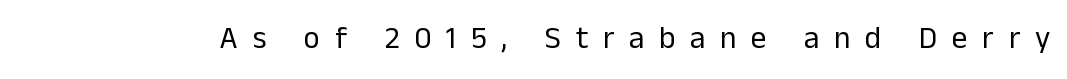
The image shows 31 px regular-weight sans-serif type, upright; set unusually wide letter spacing (+0.47 em), not underlined; low stroke contrast and a medium x-height.
